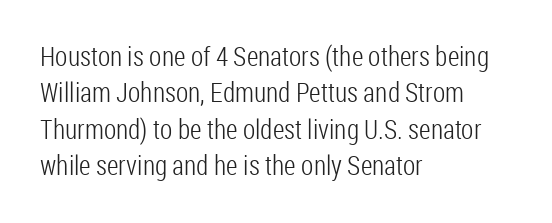
The image shows 27 px text type, upright; set left-aligned, normal line spacing (1.35x), normal letter spacing, not underlined.
